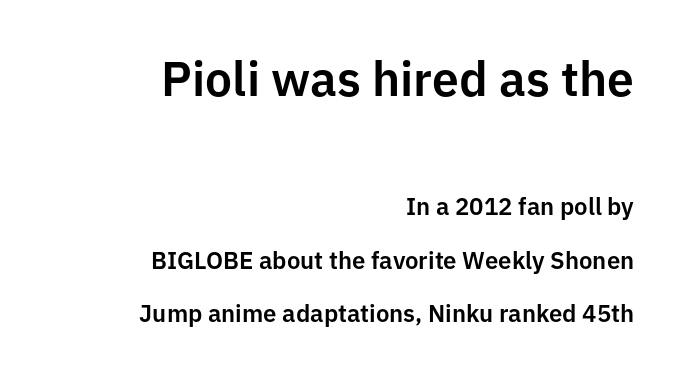
Q: Is the text italic (slanted)? A: No, it is upright.
Q: Is the typeface a serif or a sans-serif typeface? A: Sans-serif.
Q: Is the text underlined? A: No.
Q: How is the paragraph aligned? A: Right-aligned.
Q: Is the spacing between letters normal or unusually wide? A: Normal.
Q: Is the spacing between lines tight, normal or loose? A: Loose.
Q: Which block of text is set in a larger size, the first (top) or the second (bottom)? A: The first (top) one.
Q: Width (condensed, normal, or wide)? A: Normal.
Q: Stroke contrast? A: Low.
Q: x-height? A: Medium.
Q: Monospaced? A: No.
